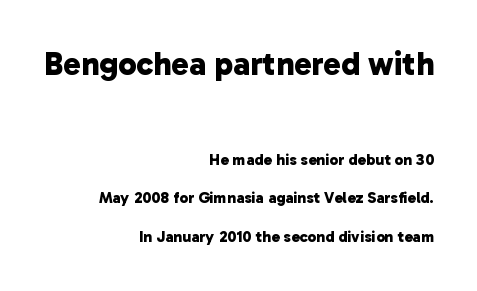
Bigger letters appear in the top chunk; the bottom chunk is reduced. Each line ends at the same right margin while the left side varies. The passage shown is not underscored anywhere. In terms of leading, this rendering errs on the spacious side. Character widths vary here, with narrow letters taking less room than wide ones. Caption: bold face, heavy strokes.
